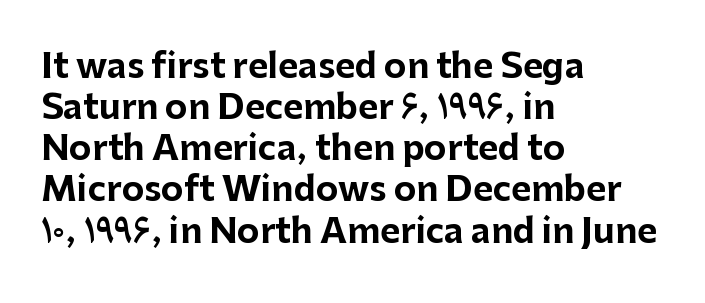
The image shows 34 px bold sans-serif type, upright; set left-aligned, line spacing 1.21x, normal letter spacing, not underlined; low stroke contrast and a medium x-height.
